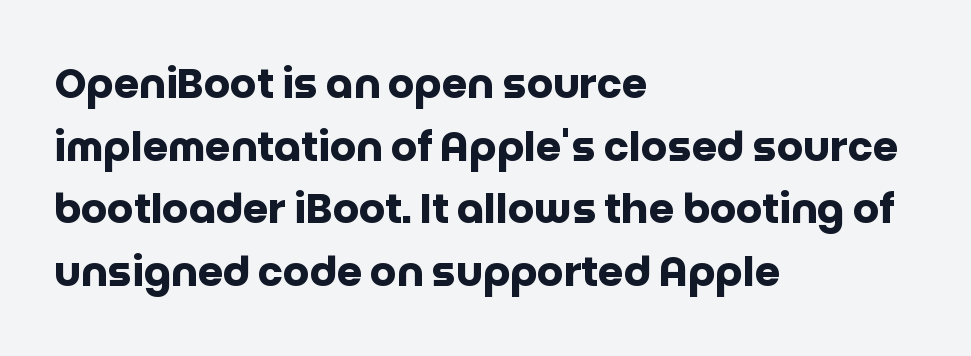
The image shows 41 px heavy sans-serif type, upright; set left-aligned, normal line spacing (1.53x), normal letter spacing, not underlined; low stroke contrast and a large x-height.
